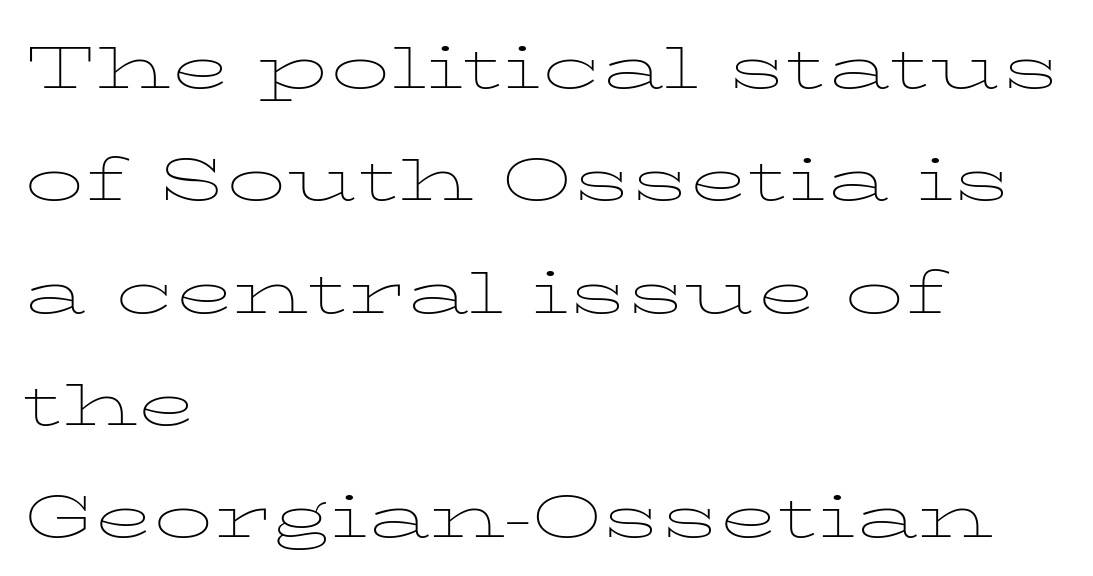
The line-height multiplier appears to be the usual default. A clean baseline with only descenders dipping below it. Counters stay open thanks to moderate or lighter strokes. No italicization has been applied; the sample stays upright. Does the copy run flush right? No — it runs flush left. A typesetter would call this zero additional tracking.
